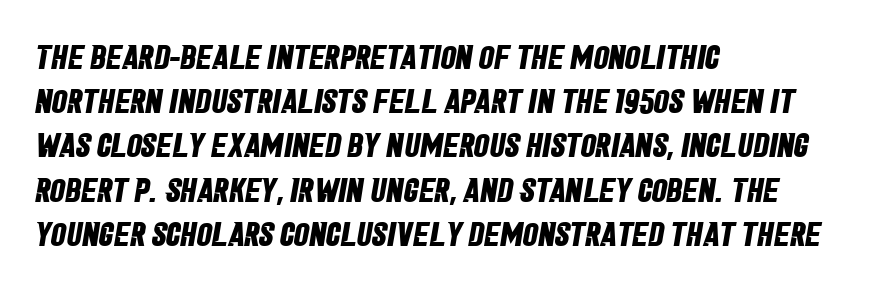
Q: Is the text bold? A: Yes.
Q: Is the typeface a serif or a sans-serif typeface? A: Sans-serif.
Q: Is the text underlined? A: No.
Q: How is the paragraph aligned? A: Left-aligned.
Q: Is the spacing between letters normal or unusually wide? A: Normal.
Q: Is the spacing between lines tight, normal or loose? A: Normal.
Q: Width (condensed, normal, or wide)? A: Condensed.
Q: Stroke contrast? A: Low.
Q: x-height? A: Large.
Q: Monospaced? A: No.
